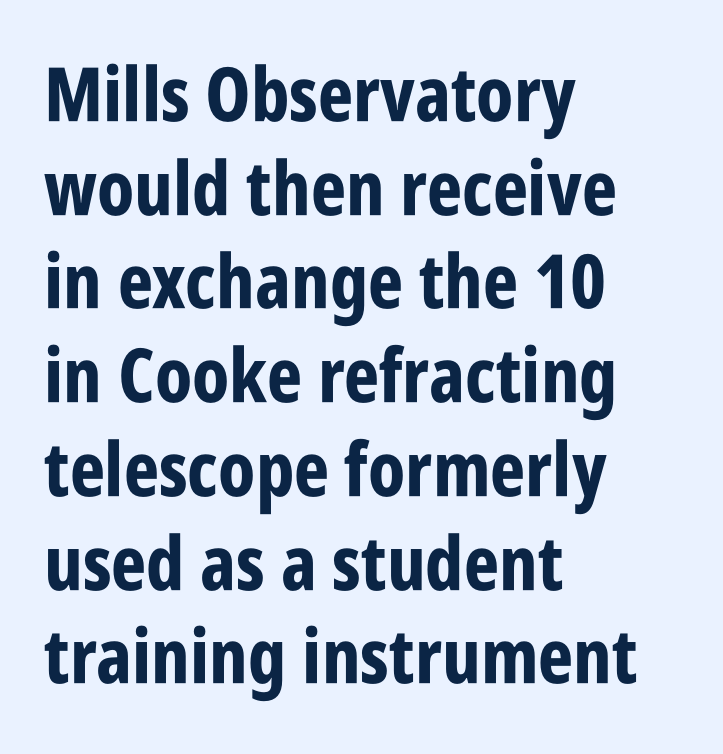
Q: Is the text bold? A: Yes.
Q: Is the text italic (slanted)? A: No, it is upright.
Q: Is the typeface a serif or a sans-serif typeface? A: Sans-serif.
Q: Is the text underlined? A: No.
Q: How is the paragraph aligned? A: Left-aligned.
Q: Is the spacing between letters normal or unusually wide? A: Normal.
Q: Is the spacing between lines tight, normal or loose? A: Normal.
Q: Width (condensed, normal, or wide)? A: Condensed.
Q: Stroke contrast? A: Low.
Q: x-height? A: Large.
Q: Monospaced? A: No.
